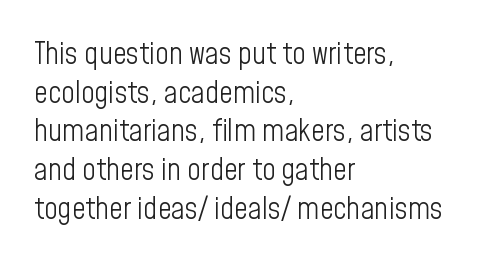
{"serif": "no", "italic": "no", "bold": "no", "weight": "light", "width": "condensed", "stroke_contrast": "low", "x_height": "medium", "monospaced": "no", "underline": "no", "align": "left", "line_spacing": "normal", "line_spacing_ratio": 1.29, "letter_spacing": "normal", "letter_spacing_em": 0.0, "glyph_px": 30}
